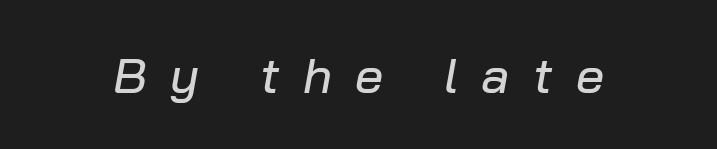
{"italic": "yes", "lean": "right", "slant_degrees": 10, "width": "normal", "stroke_contrast": "low", "x_height": "medium", "monospaced": "no", "underline": "no", "letter_spacing": "wide", "letter_spacing_em": 0.47, "glyph_px": 50}
